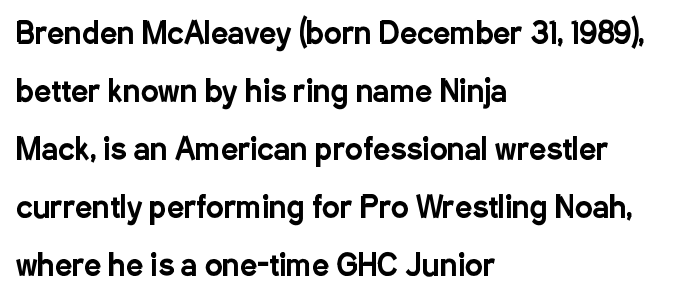
Grotesque or geometric, the face here clearly has no serifs. The ragged edge is on the right, which tells us the setting is flush left. Underlining? Definitely not there. No italicization has been applied; the sample stays upright.
